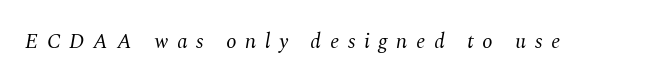
The image shows 21 px text type, italic (leaning right); set unusually wide letter spacing (+0.41 em), not underlined.
